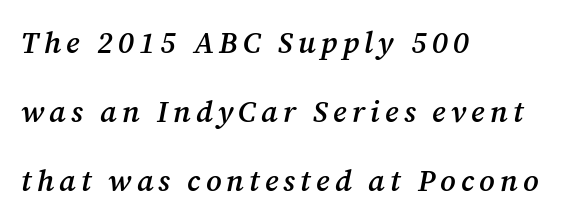
Q: Is the text bold? A: Semi-bold.
Q: Is the text italic (slanted)? A: Yes, it leans right by about 12 degrees.
Q: Is the typeface a serif or a sans-serif typeface? A: Serif.
Q: Is the text underlined? A: No.
Q: How is the paragraph aligned? A: Left-aligned.
Q: Is the spacing between lines tight, normal or loose? A: Loose.
Q: Width (condensed, normal, or wide)? A: Normal.
Q: Stroke contrast? A: Medium.
Q: x-height? A: Medium.
Q: Monospaced? A: No.
